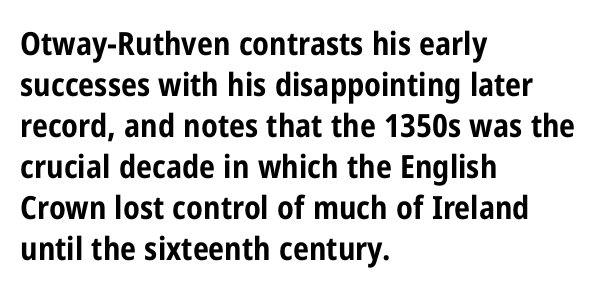
One-word summary of the alignment: left. Anything drawn beneath the words? Only blank space. Proportional: the letters do not fall into vertical columns. To sum up the face: it is a sans, with no serifs.
